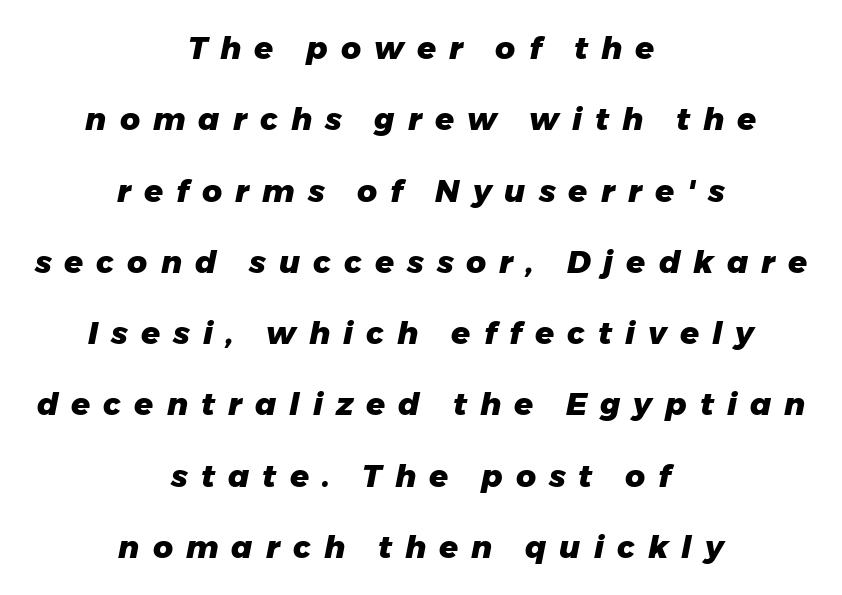
{"italic": "yes", "lean": "right", "slant_degrees": 11, "bold": "yes", "weight": "heavy", "width": "normal", "stroke_contrast": "low", "x_height": "medium", "monospaced": "no", "underline": "no", "align": "center", "line_spacing": "loose", "line_spacing_ratio": 2.3, "letter_spacing": "wide", "letter_spacing_em": 0.42, "glyph_px": 31}
